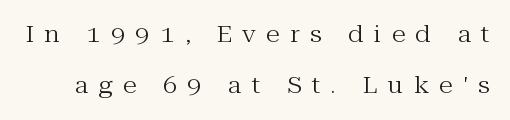
{"italic": "no", "bold": "no", "underline": "no", "line_spacing": "loose", "line_spacing_ratio": 2.23, "letter_spacing": "wide", "letter_spacing_em": 0.45, "glyph_px": 23}
